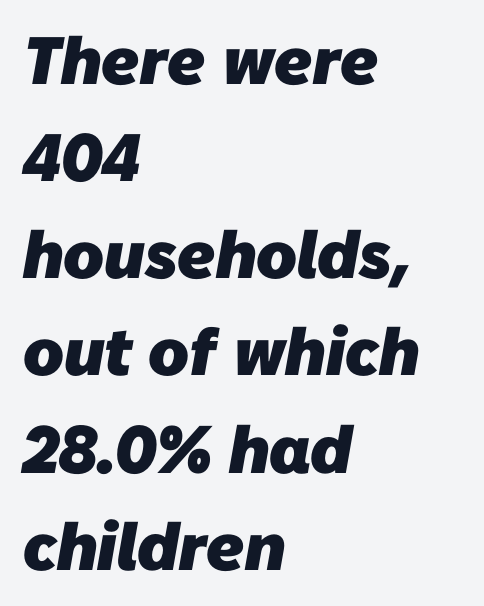
The image shows 67 px heavy sans-serif type; set left-aligned, normal line spacing (1.45x), normal letter spacing, not underlined; low stroke contrast and a medium x-height.
